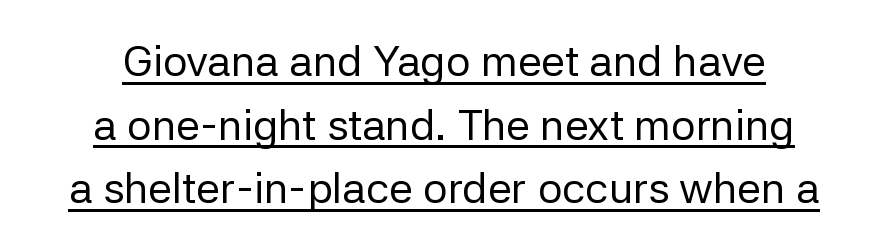
The rendered words wear a rule along their underside. Does the lettering tilt? It doesn't — this is upright. No feet cap the strokes, marking this as sans-serif type. The designer left line spacing at the default. Is the type heavy? It reads as light-to-regular instead. Note the varied advance widths — an 'i' is clearly narrower than an 'm'.
